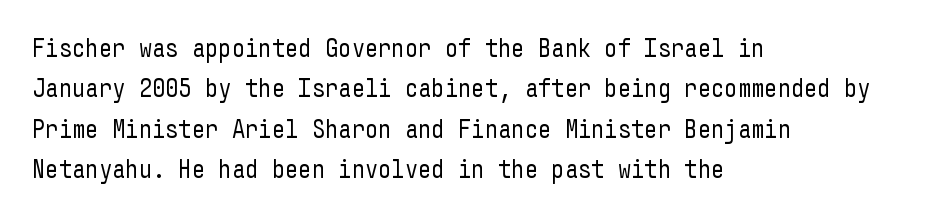
Q: Is the text bold? A: No.
Q: Is the text italic (slanted)? A: No, it is upright.
Q: Is the text underlined? A: No.
Q: How is the paragraph aligned? A: Left-aligned.
Q: Is the spacing between letters normal or unusually wide? A: Normal.
Q: Is the spacing between lines tight, normal or loose? A: Normal.
